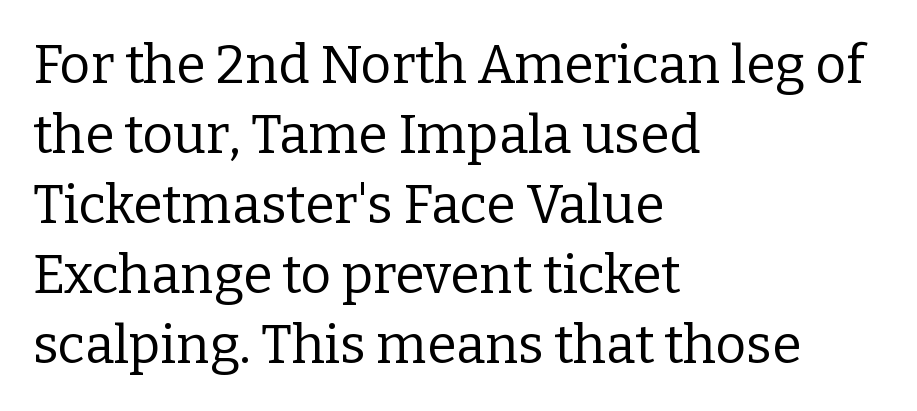
The image shows 53 px regular-weight serif type, upright; set left-aligned, normal line spacing (1.32x), normal letter spacing, not underlined; low stroke contrast and a medium x-height.
